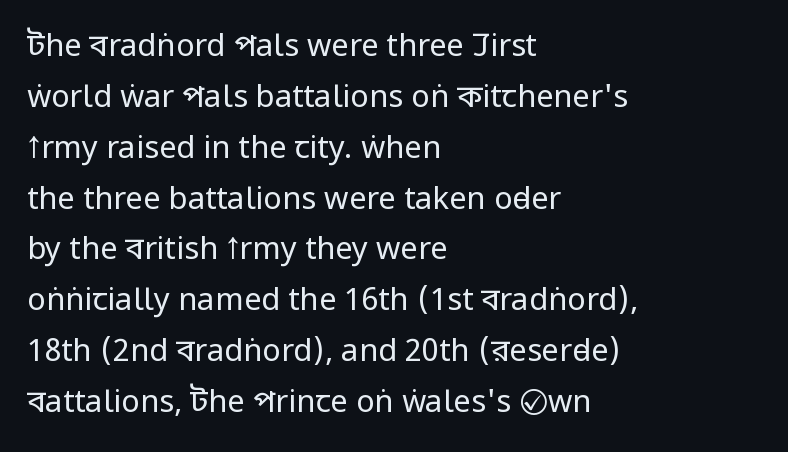
Do the characters align in a grid? No, the font is proportional. Is the block centered? No — it sits flush against the left margin. The type is set solid horizontally, with unmodified tracking. This reads as an unemphasized weight, regular at the heaviest. No italicization has been applied; the sample stays upright. The gap between lines stays unmarked.
